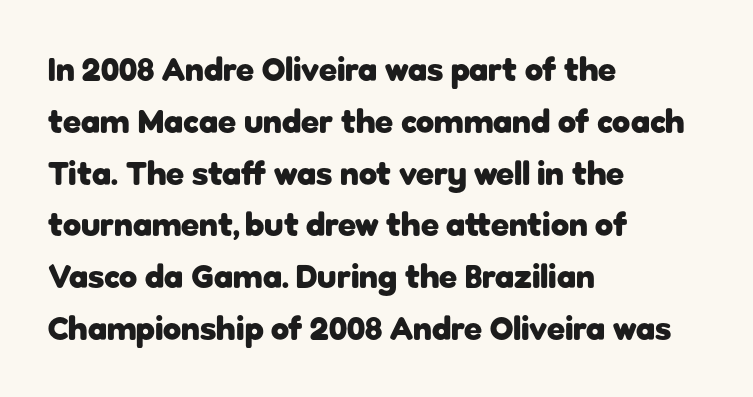
Q: Is the text bold? A: Yes.
Q: Is the text italic (slanted)? A: No, it is upright.
Q: Is the typeface a serif or a sans-serif typeface? A: Sans-serif.
Q: Is the text underlined? A: No.
Q: How is the paragraph aligned? A: Left-aligned.
Q: Is the spacing between letters normal or unusually wide? A: Normal.
Q: Is the spacing between lines tight, normal or loose? A: Normal.
Q: Width (condensed, normal, or wide)? A: Normal.
Q: Stroke contrast? A: Low.
Q: x-height? A: Medium.
Q: Monospaced? A: No.
